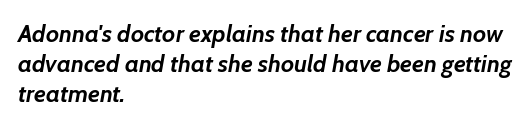
Q: Is the text bold? A: Yes.
Q: Is the text italic (slanted)? A: Yes, it leans right by about 7 degrees.
Q: Is the text underlined? A: No.
Q: How is the paragraph aligned? A: Left-aligned.
Q: Is the spacing between letters normal or unusually wide? A: Normal.
Q: Is the spacing between lines tight, normal or loose? A: Normal.
